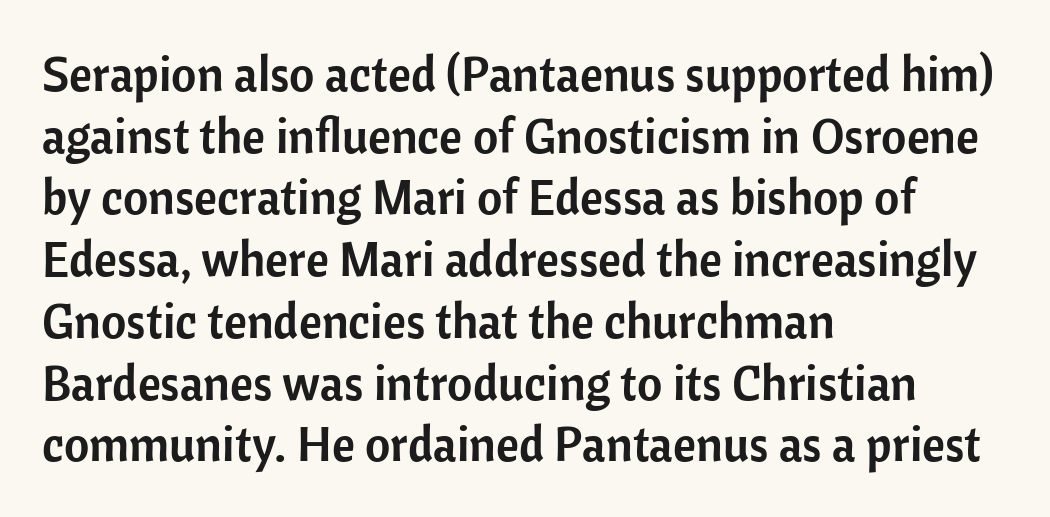
Each word holds together tightly as a unit, with standard inter-letter gaps. Here the designer chose a conventional face with non-uniform glyph widths. Check the space under the baseline: it is left empty. Serifs: no, the terminals of the letterforms are clean. The typesetter chose a ragged-right arrangement here.
